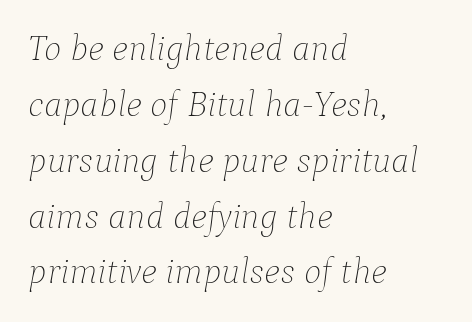
The image shows 37 px thin type, italic (leaning right); set left-aligned, normal line spacing (1.51x), normal letter spacing, not underlined; low stroke contrast and a medium x-height.
